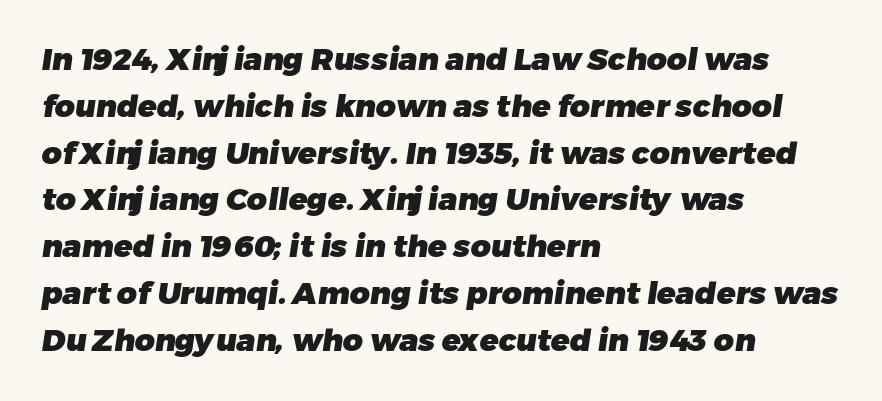
The image shows 31 px heavy sans-serif type; set left-aligned, normal line spacing (1.51x), normal letter spacing, not underlined; low stroke contrast and a medium x-height.
